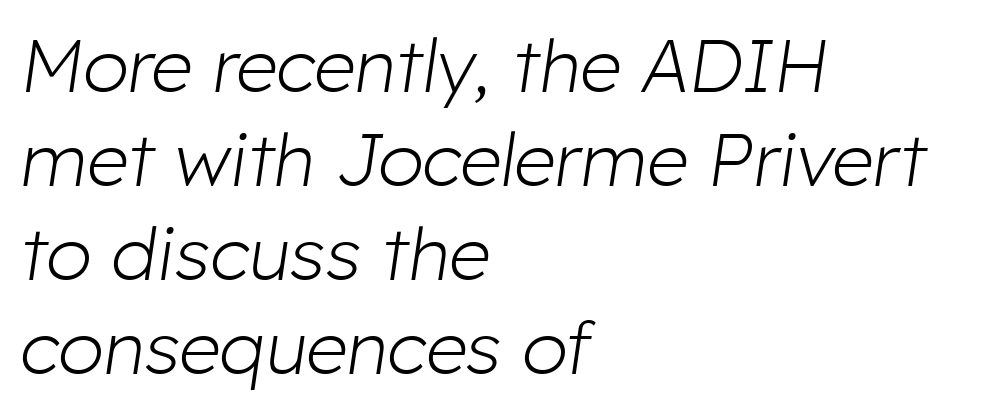
{"italic": "yes", "lean": "right", "slant_degrees": 8, "bold": "no", "weight": "light", "width": "normal", "stroke_contrast": "low", "x_height": "medium", "monospaced": "no", "underline": "no", "align": "left", "line_spacing": "normal", "line_spacing_ratio": 1.27, "letter_spacing": "normal", "letter_spacing_em": 0.0, "glyph_px": 74}
